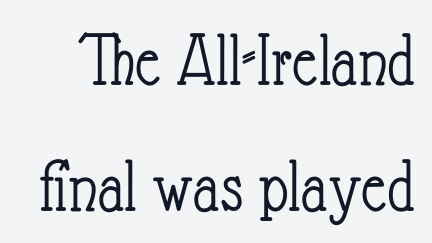
Q: Is the text bold? A: No.
Q: Is the text italic (slanted)? A: No, it is upright.
Q: Is the text underlined? A: No.
Q: Is the spacing between letters normal or unusually wide? A: Normal.
Q: Is the spacing between lines tight, normal or loose? A: Normal.
Q: Width (condensed, normal, or wide)? A: Condensed.
Q: Stroke contrast? A: Low.
Q: x-height? A: Small.
Q: Monospaced? A: No.
